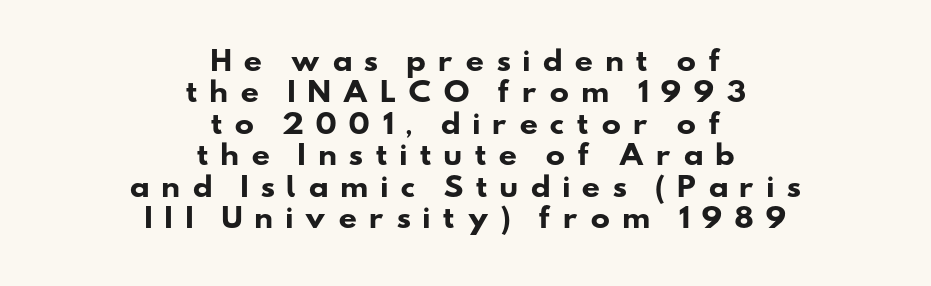
The image shows 26 px bold type; set centered, line spacing 1.21x, unusually wide letter spacing (+0.43 em), not underlined.
